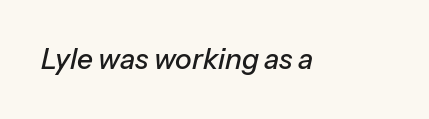
{"italic": "yes", "lean": "right", "slant_degrees": 13, "width": "normal", "stroke_contrast": "low", "x_height": "medium", "monospaced": "no", "underline": "no", "letter_spacing": "normal", "letter_spacing_em": 0.0, "glyph_px": 28}
